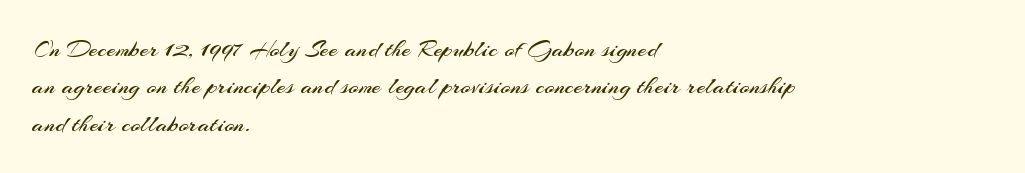
The image shows 26 px text type; set left-aligned, normal line spacing (1.44x), normal letter spacing, not underlined.
